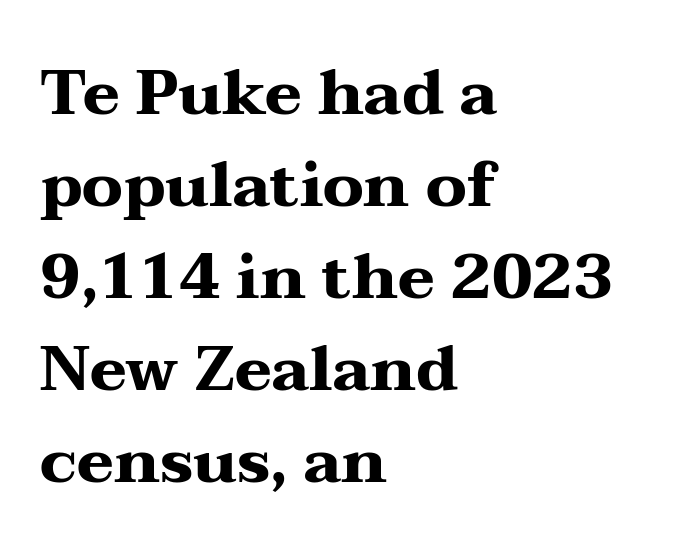
{"serif": "yes", "italic": "no", "bold": "yes", "weight": "heavy", "width": "wide", "stroke_contrast": "medium", "x_height": "medium", "monospaced": "no", "underline": "no", "align": "left", "line_spacing": "normal", "line_spacing_ratio": 1.46, "letter_spacing": "normal", "letter_spacing_em": 0.0, "glyph_px": 63}
